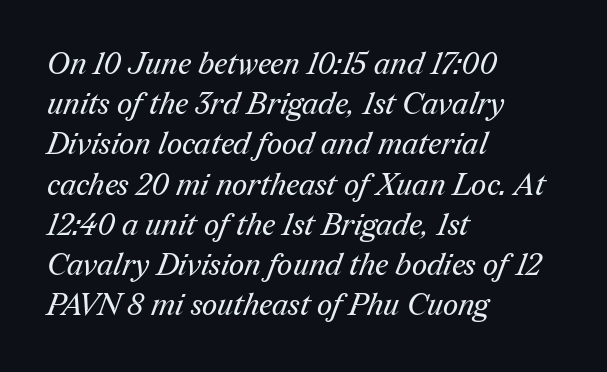
{"serif": "yes", "bold": "no", "weight": "regular", "width": "normal", "stroke_contrast": "medium", "x_height": "medium", "monospaced": "no", "underline": "no", "align": "left", "line_spacing": "normal", "line_spacing_ratio": 1.34, "letter_spacing": "normal", "letter_spacing_em": 0.0, "glyph_px": 30}
